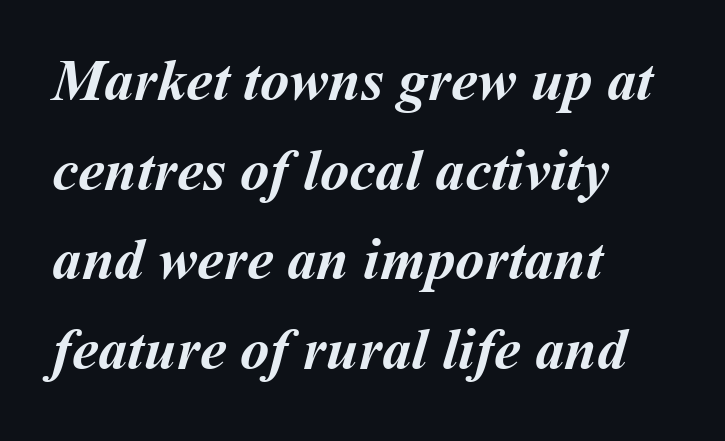
{"bold": "yes", "weight": "semibold", "width": "normal", "stroke_contrast": "medium", "x_height": "medium", "monospaced": "no", "underline": "no", "align": "left", "line_spacing": "normal", "line_spacing_ratio": 1.52, "letter_spacing": "normal", "letter_spacing_em": 0.0, "glyph_px": 59}
